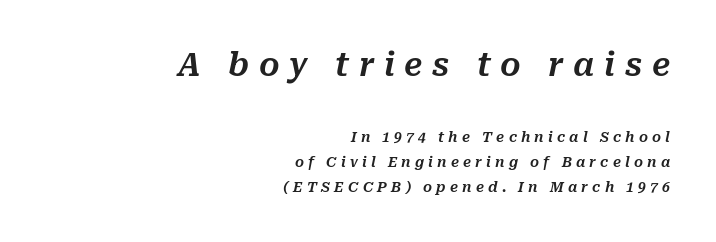
If you squint, the top block still reads clearly — it's the larger of the two. Type without underlining. Casual observation: everything's shoved over to the right. The rendering uses natural spacing where letterforms have individual widths. You can tell it's italic because the verticals aren't actually vertical. The letters are spread apart with noticeably loose tracking.
